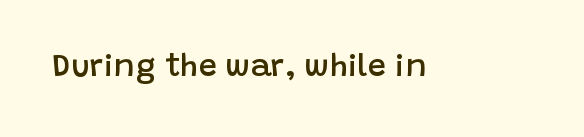
Q: Is the text bold? A: Semi-bold.
Q: Is the text italic (slanted)? A: No, it is upright.
Q: Is the typeface a serif or a sans-serif typeface? A: Sans-serif.
Q: Is the text underlined? A: No.
Q: Is the spacing between letters normal or unusually wide? A: Normal.
Q: Width (condensed, normal, or wide)? A: Normal.
Q: Stroke contrast? A: Low.
Q: x-height? A: Large.
Q: Monospaced? A: No.
